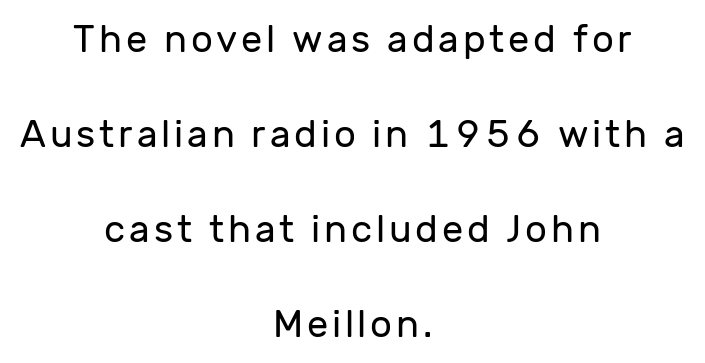
{"serif": "no", "italic": "no", "bold": "no", "weight": "regular", "width": "normal", "stroke_contrast": "low", "x_height": "medium", "monospaced": "no", "underline": "no", "align": "center", "line_spacing": "loose", "line_spacing_ratio": 2.5, "glyph_px": 38}
